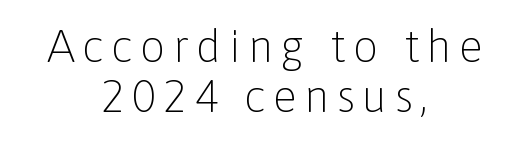
The text was rendered using a sans face with plain stroke endings. The glyphs are unaccompanied by any horizontal stroke below them. The letters advance in unequal steps, a hallmark of proportional type. The rendering uses a small line-height, squeezing the rows. The font sits on the lighter half of the weight spectrum, regular included. These lines are centered, leaving both edges ragged.
